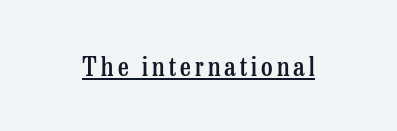
Q: Is the text bold? A: Semi-bold.
Q: Is the text italic (slanted)? A: No, it is upright.
Q: Is the text underlined? A: Yes.
Q: How is the paragraph aligned? A: Centered.
